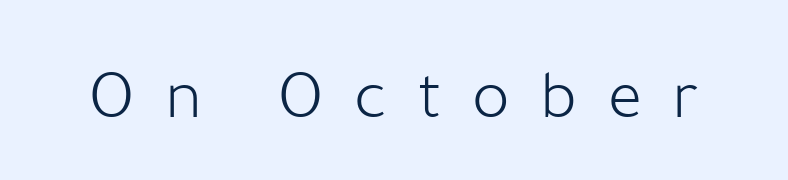
The image shows 71 px light sans-serif type, upright; set unusually wide letter spacing (+0.43 em), not underlined; low stroke contrast and a medium x-height.
